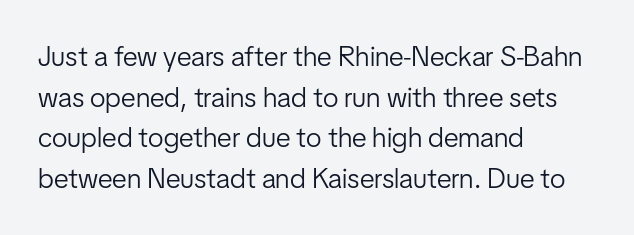
Character widths vary here, with narrow letters taking less room than wide ones. The typesetting does not lean heavy: it is not bold. Reading down the column, the eye jumps a familiar distance to each next line. Each line starts at the same left margin while the right side varies. Clear beneath every line of the passage.
